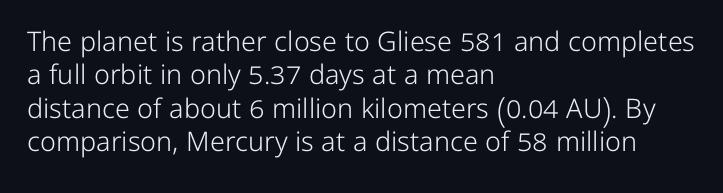
Q: Is the text bold? A: No.
Q: Is the text italic (slanted)? A: No, it is upright.
Q: Is the text underlined? A: No.
Q: How is the paragraph aligned? A: Left-aligned.
Q: Is the spacing between letters normal or unusually wide? A: Normal.
